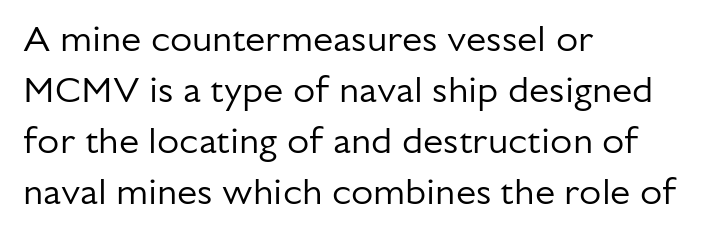
The lettering holds an erect, upright posture throughout. Any mark beneath the type? The region is blank. Does the type have serifs? No, each stem ends abruptly. The setting favours the left margin, as ordinary paragraphs usually do. No extra ink here — the face is not bold. Think of a printed novel: that variable character pitch is what you see here.
